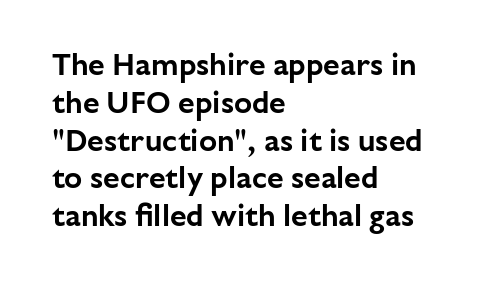
This sample has the flowing, uneven cadence of proportional lettering. Is there much room between lines? A standard amount, neither cramped nor airy. Nope, not italic — everything's standing straight. Type without underlining. Does the type have serifs? No, each stem ends abruptly.
